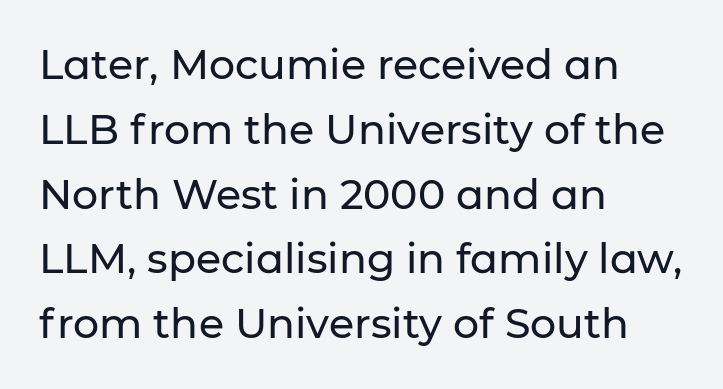
The image shows 41 px sans-serif type, upright; set left-aligned, normal line spacing (1.58x), normal letter spacing, not underlined; low stroke contrast and a medium x-height.
